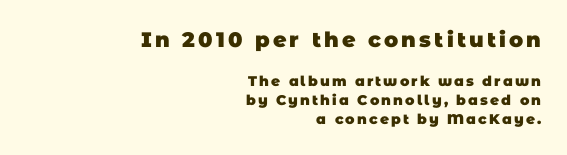
The image shows 21 px bold type; set right-aligned, normal line spacing (1.38x), not underlined; the first (top) block is 1.5x larger.
